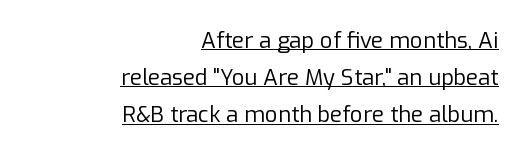
Q: Is the text bold? A: No.
Q: Is the text italic (slanted)? A: No, it is upright.
Q: Is the text underlined? A: Yes.
Q: How is the paragraph aligned? A: Right-aligned.
Q: Is the spacing between letters normal or unusually wide? A: Normal.
Q: Is the spacing between lines tight, normal or loose? A: Normal.
